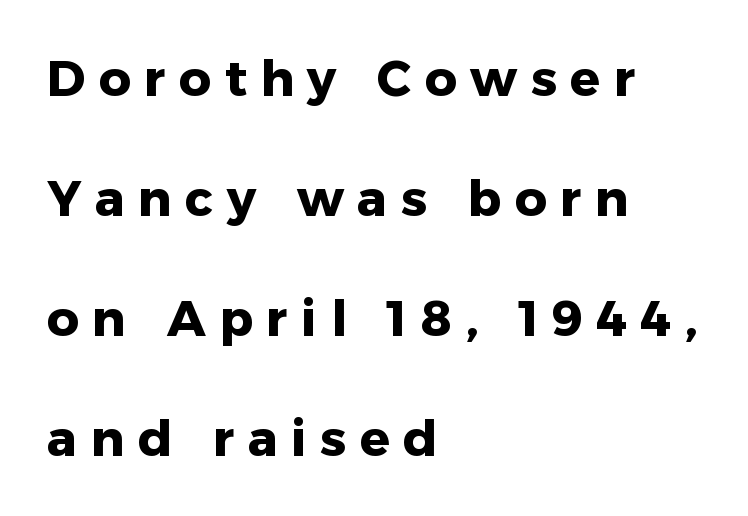
{"serif": "no", "italic": "no", "bold": "yes", "weight": "heavy", "width": "normal", "stroke_contrast": "low", "x_height": "medium", "monospaced": "no", "underline": "no", "align": "left", "line_spacing": "loose", "line_spacing_ratio": 2.4, "letter_spacing": "wide", "letter_spacing_em": 0.27, "glyph_px": 50}
